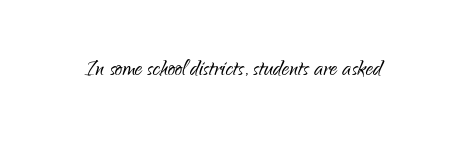
Q: Is the text bold? A: No.
Q: Is the text italic (slanted)? A: Yes.
Q: Is the typeface a serif or a sans-serif typeface? A: Sans-serif.
Q: Is the text underlined? A: No.
Q: Is the spacing between letters normal or unusually wide? A: Normal.
Q: Width (condensed, normal, or wide)? A: Condensed.
Q: Stroke contrast? A: Low.
Q: x-height? A: Small.
Q: Monospaced? A: No.
